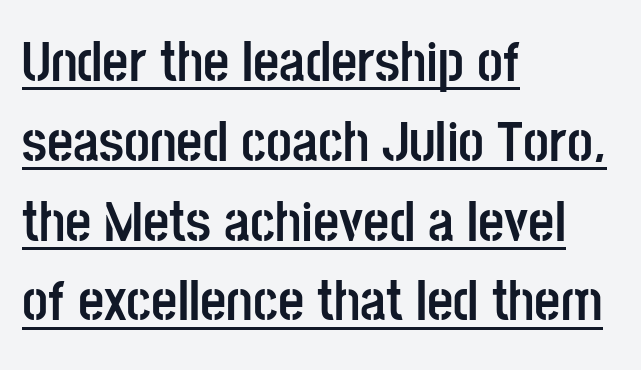
Q: Is the text bold? A: Yes.
Q: Is the text italic (slanted)? A: No, it is upright.
Q: Is the typeface a serif or a sans-serif typeface? A: Sans-serif.
Q: Is the text underlined? A: Yes.
Q: How is the paragraph aligned? A: Left-aligned.
Q: Is the spacing between letters normal or unusually wide? A: Normal.
Q: Is the spacing between lines tight, normal or loose? A: Normal.
Q: Width (condensed, normal, or wide)? A: Condensed.
Q: Stroke contrast? A: Low.
Q: x-height? A: Large.
Q: Monospaced? A: No.
